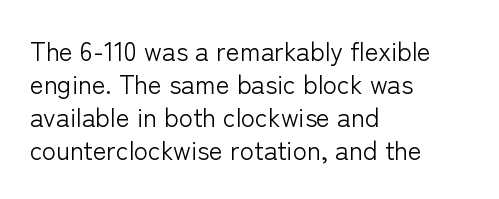
When letters stand straight like this, we call the style roman or upright. These lines sit exactly where default settings would place them. Students, note that the glyphs here touch the page at normal intervals. The passage shown is not bold in any degree. In CSS terms this would be text-align: left. Underlining? Definitely not there.
